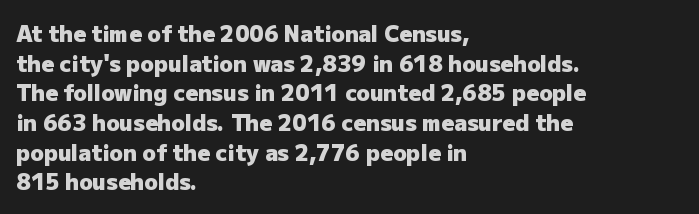
The image shows 22 px bold type, upright; set left-aligned, normal line spacing (1.35x), normal letter spacing, not underlined.
